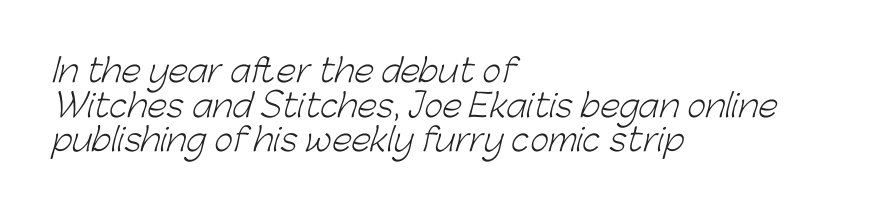
The image shows 32 px light sans-serif type; set left-aligned, tight line spacing (1.08x), normal letter spacing, not underlined; low stroke contrast and a medium x-height.
